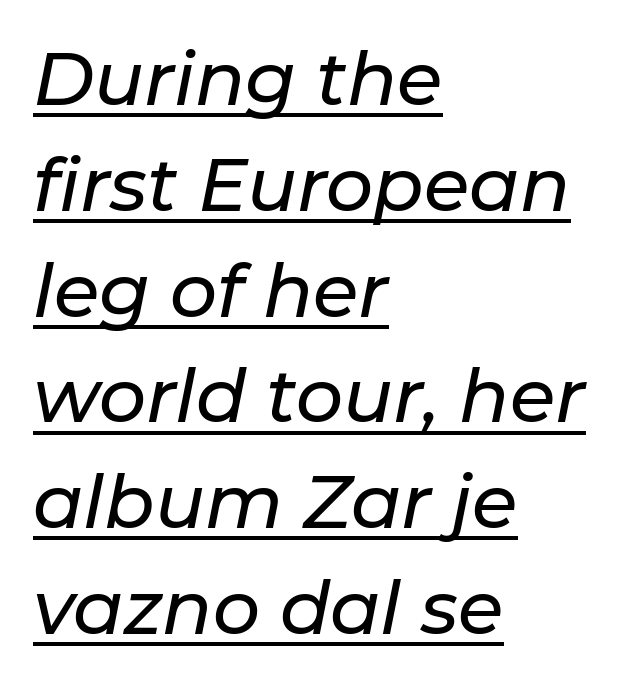
The image shows 74 px text type, italic (leaning right); set left-aligned, normal line spacing (1.43x), normal letter spacing, underlined; low stroke contrast and a medium x-height.
